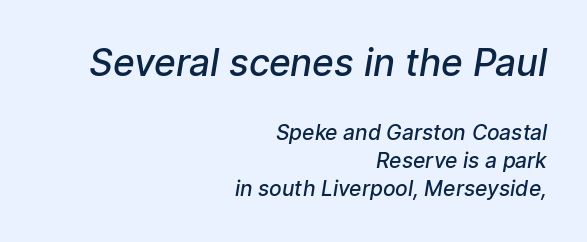
The image shows 37 px semibold sans-serif type; set right-aligned, normal line spacing (1.33x), normal letter spacing, not underlined; the first (top) block is 1.76x larger; low stroke contrast and a medium x-height.
